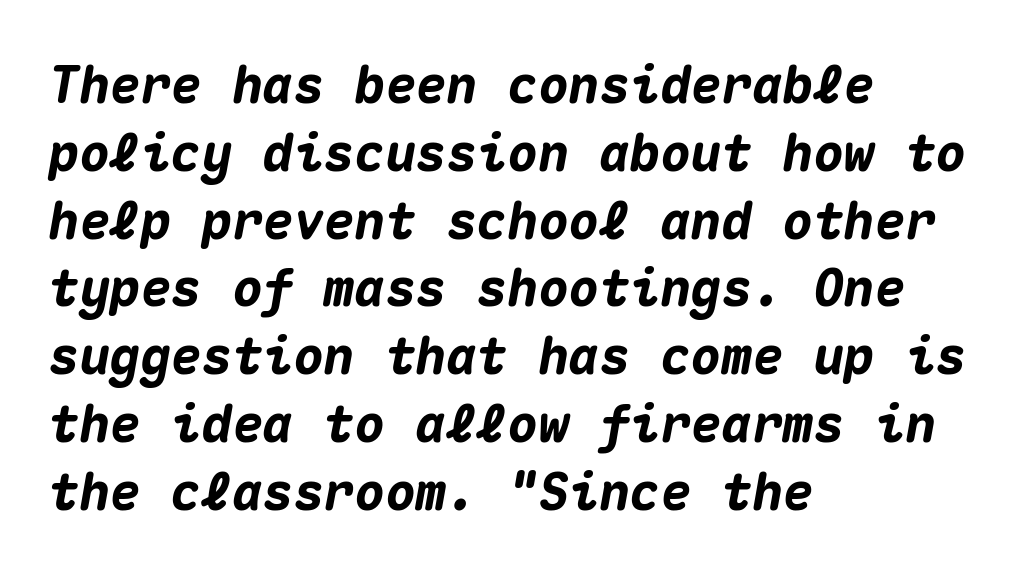
{"italic": "yes", "lean": "right", "slant_degrees": 10, "bold": "yes", "weight": "heavy", "width": "normal", "stroke_contrast": "medium", "x_height": "medium", "monospaced": "yes", "underline": "no", "align": "left", "line_spacing": "normal", "line_spacing_ratio": 1.33, "letter_spacing": "normal", "letter_spacing_em": 0.0, "glyph_px": 51}
